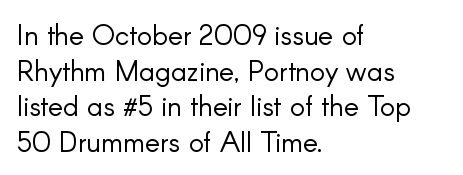
{"serif": "no", "italic": "no", "bold": "no", "weight": "light", "width": "normal", "stroke_contrast": "low", "x_height": "small", "monospaced": "no", "underline": "no", "align": "left", "line_spacing": "normal", "line_spacing_ratio": 1.27, "letter_spacing": "normal", "letter_spacing_em": 0.0, "glyph_px": 28}
